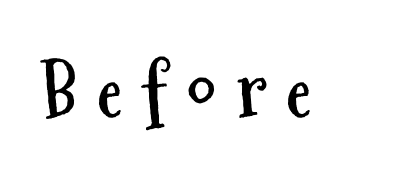
The image shows 73 px semibold, condensed sans-serif type, upright; set unusually wide letter spacing (+0.27 em), not underlined; medium stroke contrast and a medium x-height.
